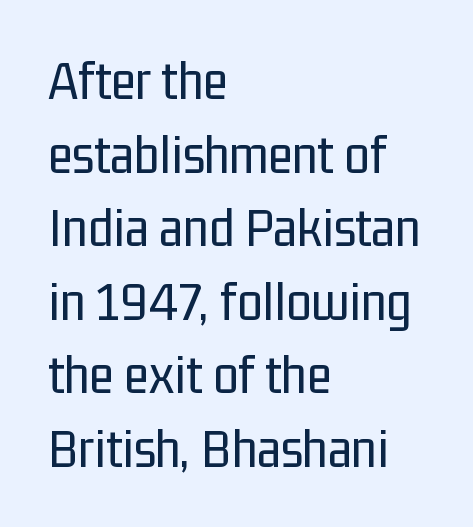
Check under the words: just untouched page. The font is comparable to plain body text, perhaps lighter. Casual observation: everything's shoved over to the left. No italicization has been applied; the sample stays upright. The typeface chosen for these lines omits serifs.
